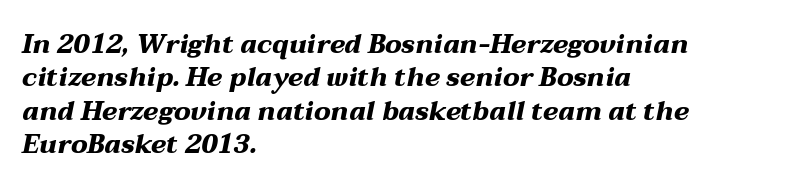
Q: Is the text bold? A: Yes.
Q: Is the text italic (slanted)? A: Yes, it leans right by about 12 degrees.
Q: Is the text underlined? A: No.
Q: How is the paragraph aligned? A: Left-aligned.
Q: Is the spacing between letters normal or unusually wide? A: Normal.
Q: Is the spacing between lines tight, normal or loose? A: Normal.
